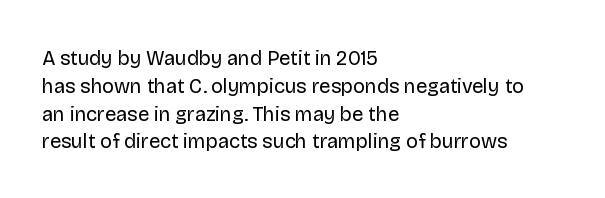
Q: Is the text bold? A: No.
Q: Is the text italic (slanted)? A: No, it is upright.
Q: Is the text underlined? A: No.
Q: How is the paragraph aligned? A: Left-aligned.
Q: Is the spacing between letters normal or unusually wide? A: Normal.
Q: Is the spacing between lines tight, normal or loose? A: Normal.
